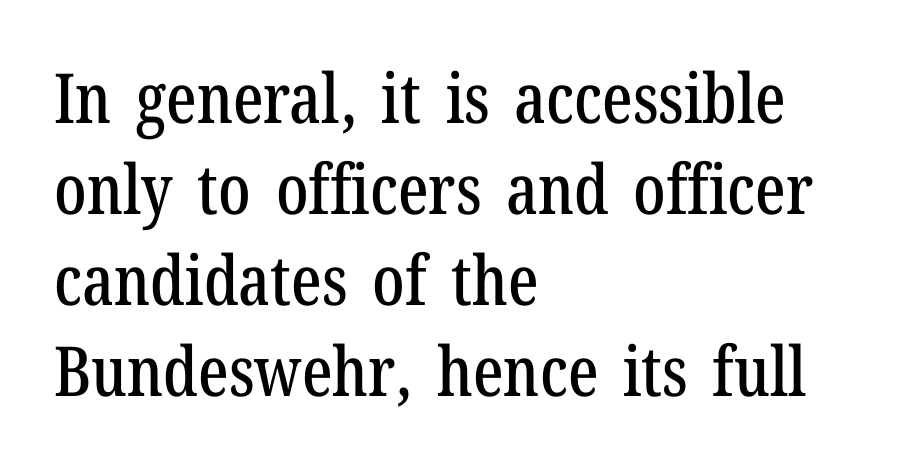
Quick note: underline off. I'd call this a serif setting — the letters wear small feet. Tracking value appears to be zero — textbook default spacing. The axis of the letterforms is exactly vertical. A typesetter would call this proportional, since set widths differ per character.
